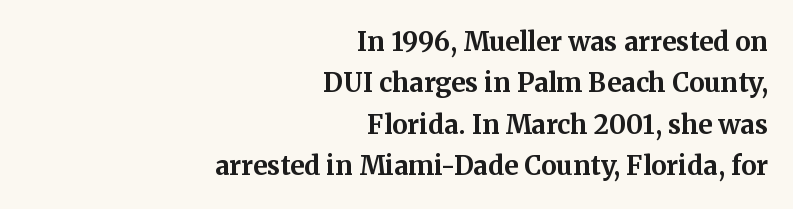
The image shows 26 px bold type, upright; set right-aligned, normal line spacing (1.59x), normal letter spacing, not underlined.
